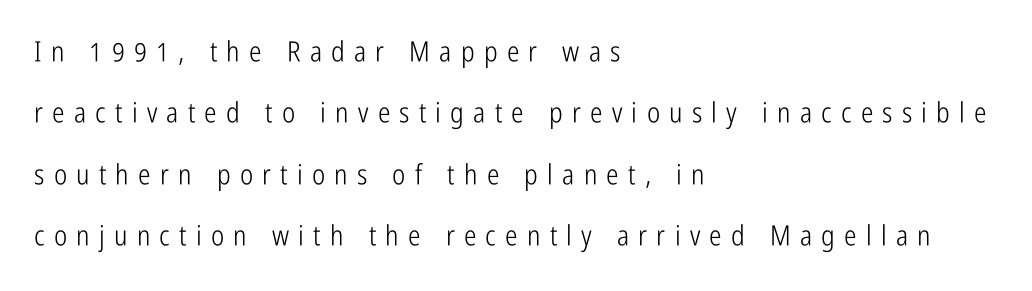
The image shows 28 px light, condensed sans-serif type, upright; set left-aligned, loose line spacing (2.19x), unusually wide letter spacing (+0.33 em), not underlined; low stroke contrast and a medium x-height.
